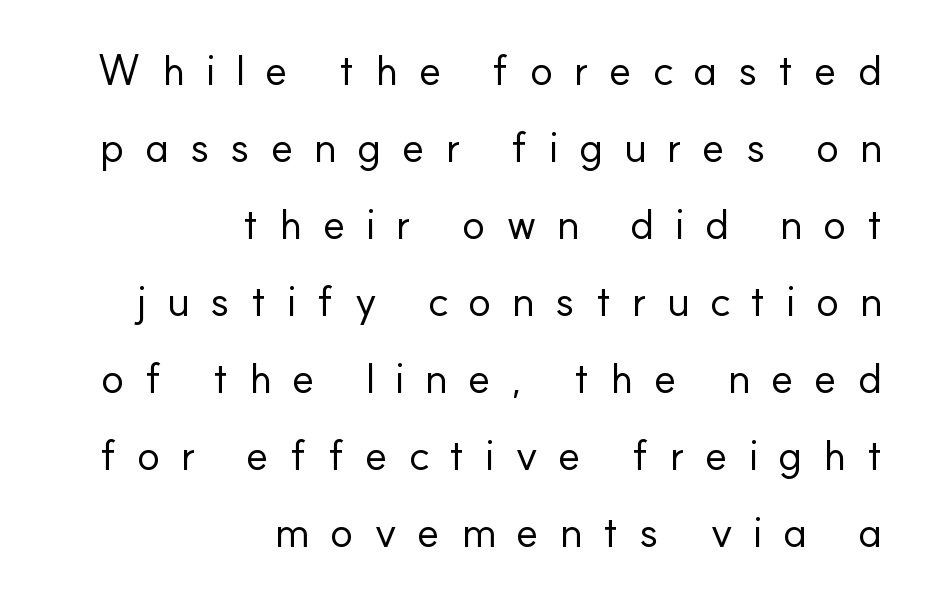
{"serif": "no", "italic": "no", "bold": "no", "weight": "regular", "width": "normal", "stroke_contrast": "low", "x_height": "small", "monospaced": "no", "underline": "no", "align": "right", "line_spacing_ratio": 1.79, "letter_spacing": "wide", "letter_spacing_em": 0.47, "glyph_px": 43}
